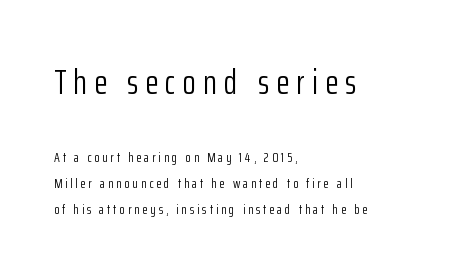
{"serif": "no", "italic": "no", "bold": "no", "weight": "light", "width": "condensed", "stroke_contrast": "low", "x_height": "medium", "monospaced": "no", "underline": "no", "align": "left", "line_spacing_ratio": 1.84, "letter_spacing": "wide", "letter_spacing_em": 0.2, "larger_block": "first", "size_ratio": 2.5, "glyph_px": 35}
